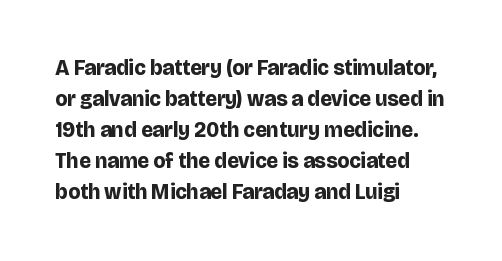
These lines keep a tight, regular rhythm from letter to letter. The typesetting leans heavy: a genuine bold. Line beginnings align vertically; line endings do not. If you drew a line through each stem, it would be perfectly vertical. Letters rest on an invisible, unmarked baseline.
